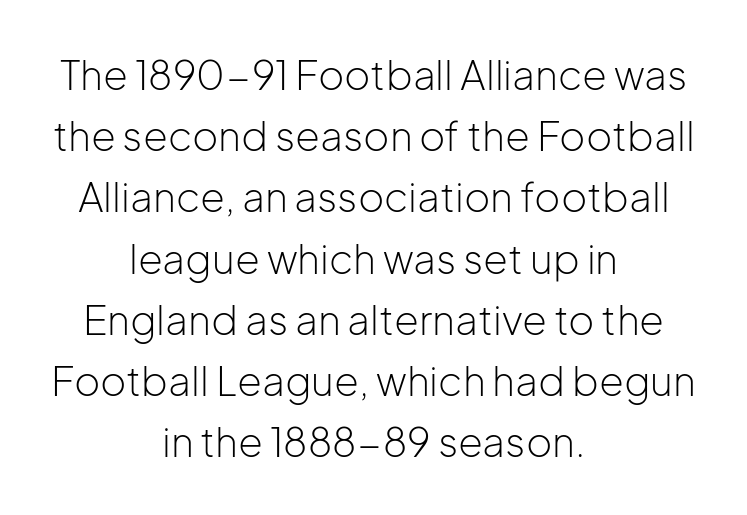
Q: Is the text bold? A: No.
Q: Is the text italic (slanted)? A: No, it is upright.
Q: Is the typeface a serif or a sans-serif typeface? A: Sans-serif.
Q: Is the text underlined? A: No.
Q: How is the paragraph aligned? A: Centered.
Q: Is the spacing between letters normal or unusually wide? A: Normal.
Q: Is the spacing between lines tight, normal or loose? A: Normal.
Q: Width (condensed, normal, or wide)? A: Normal.
Q: Stroke contrast? A: Low.
Q: x-height? A: Medium.
Q: Monospaced? A: No.
